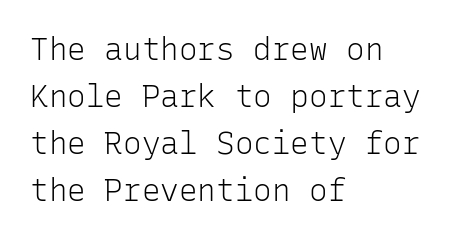
{"serif": "no", "italic": "no", "bold": "no", "weight": "light", "width": "normal", "stroke_contrast": "low", "x_height": "medium", "monospaced": "yes", "underline": "no", "align": "left", "line_spacing": "normal", "line_spacing_ratio": 1.52, "letter_spacing": "normal", "letter_spacing_em": 0.0, "glyph_px": 31}
